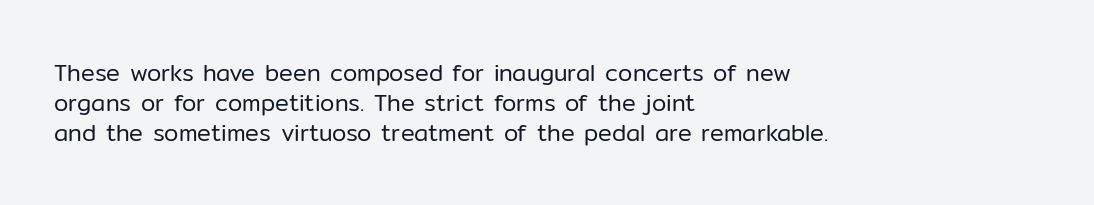
The lines are quadded left. The font sits on the lighter half of the weight spectrum, regular included. Tracking here is standard; glyphs follow each other at the usual distance. Italic? Not at all — the glyphs are vertical. Rule under the text: the space is simply empty.
